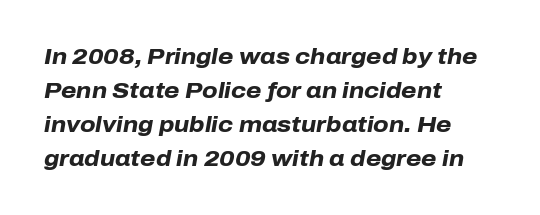
{"italic": "yes", "lean": "right", "slant_degrees": 10, "bold": "yes", "underline": "no", "align": "left", "line_spacing": "normal", "line_spacing_ratio": 1.54, "letter_spacing": "normal", "letter_spacing_em": 0.0, "glyph_px": 22}
